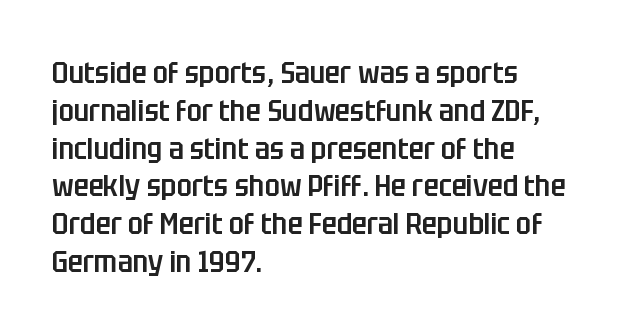
Lines of text with bare space underneath. Serifs: no, the terminals of the letterforms are clean. The characters look somewhat weighty, a semibold short of true bold. Posture: vertical. Compared with a centered layout, this one pins lines to the left instead. How are the letters spaced? Ordinarily, with no added tracking.
